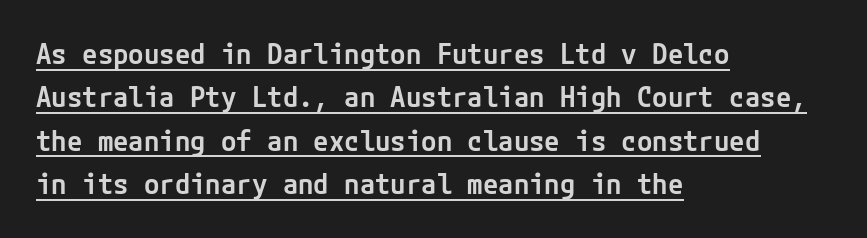
A typesetter would label this face a sans. A continuous stroke trails under the words, as in a hyperlink. The face used here is a semibold: visibly heavier than regular, lighter than bold. Every row of glyphs begins at an identical x-position on the left. No extra tracking has been applied to these lines.
